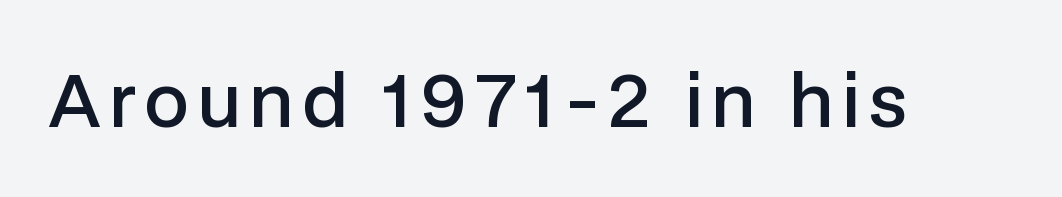
The image shows 71 px semibold sans-serif type, upright; set not underlined; low stroke contrast and a medium x-height.
